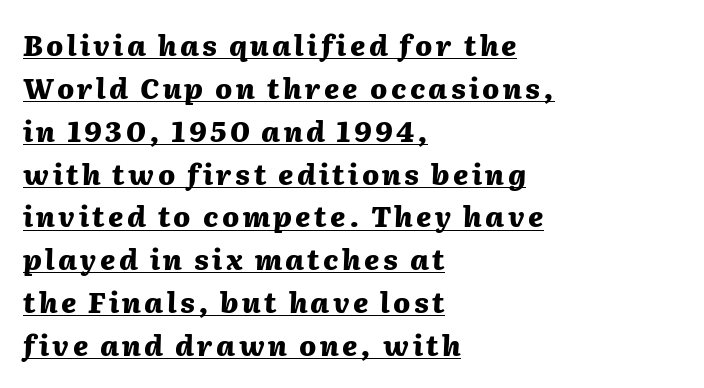
The image shows 28 px heavy type, italic (leaning right); set left-aligned, normal line spacing (1.53x), underlined; medium stroke contrast and a medium x-height.
